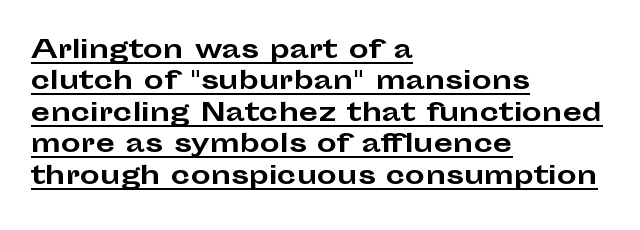
{"italic": "no", "bold": "yes", "underline": "yes", "align": "left", "line_spacing": "normal", "line_spacing_ratio": 1.26, "letter_spacing": "normal", "letter_spacing_em": 0.0, "glyph_px": 25}
